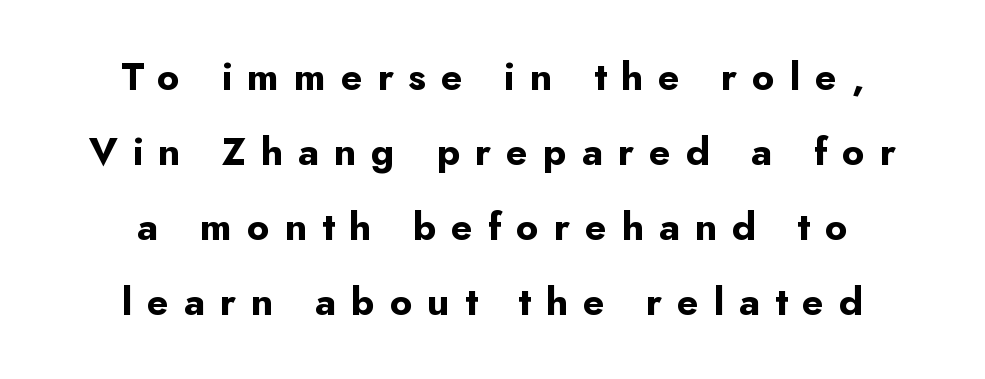
Q: Is the text bold? A: Yes.
Q: Is the text italic (slanted)? A: No, it is upright.
Q: Is the typeface a serif or a sans-serif typeface? A: Sans-serif.
Q: Is the text underlined? A: No.
Q: How is the paragraph aligned? A: Centered.
Q: Is the spacing between letters normal or unusually wide? A: Unusually wide.
Q: Is the spacing between lines tight, normal or loose? A: Loose.
Q: Width (condensed, normal, or wide)? A: Normal.
Q: Stroke contrast? A: Low.
Q: x-height? A: Small.
Q: Monospaced? A: No.
